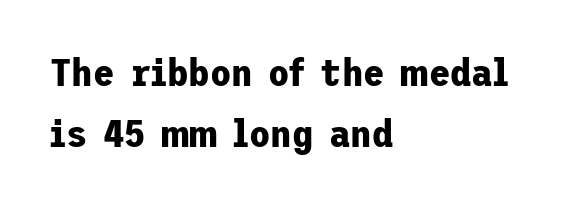
{"serif": "no", "italic": "no", "bold": "yes", "weight": "bold", "width": "normal", "stroke_contrast": "low", "x_height": "medium", "underline": "no", "align": "left", "line_spacing": "normal", "line_spacing_ratio": 1.56, "letter_spacing": "normal", "letter_spacing_em": 0.0, "glyph_px": 39}
